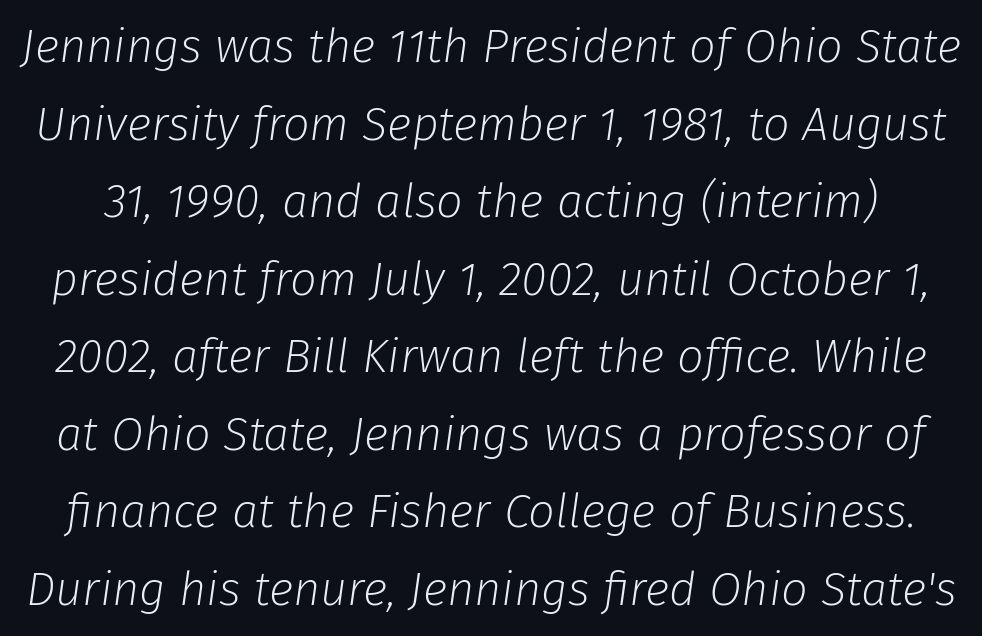
{"italic": "yes", "lean": "right", "slant_degrees": 8, "bold": "no", "weight": "light", "width": "normal", "stroke_contrast": "low", "x_height": "medium", "monospaced": "no", "underline": "no", "line_spacing": "normal", "line_spacing_ratio": 1.65, "letter_spacing": "normal", "letter_spacing_em": 0.0, "glyph_px": 47}
